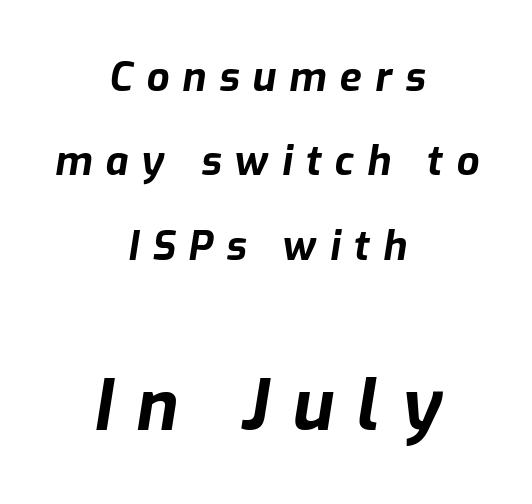
The image shows 70 px bold type, italic (leaning right); set centered, loose line spacing (2.11x), unusually wide letter spacing (+0.33 em), not underlined; the second (bottom) block is 1.75x larger; low stroke contrast and a medium x-height.
